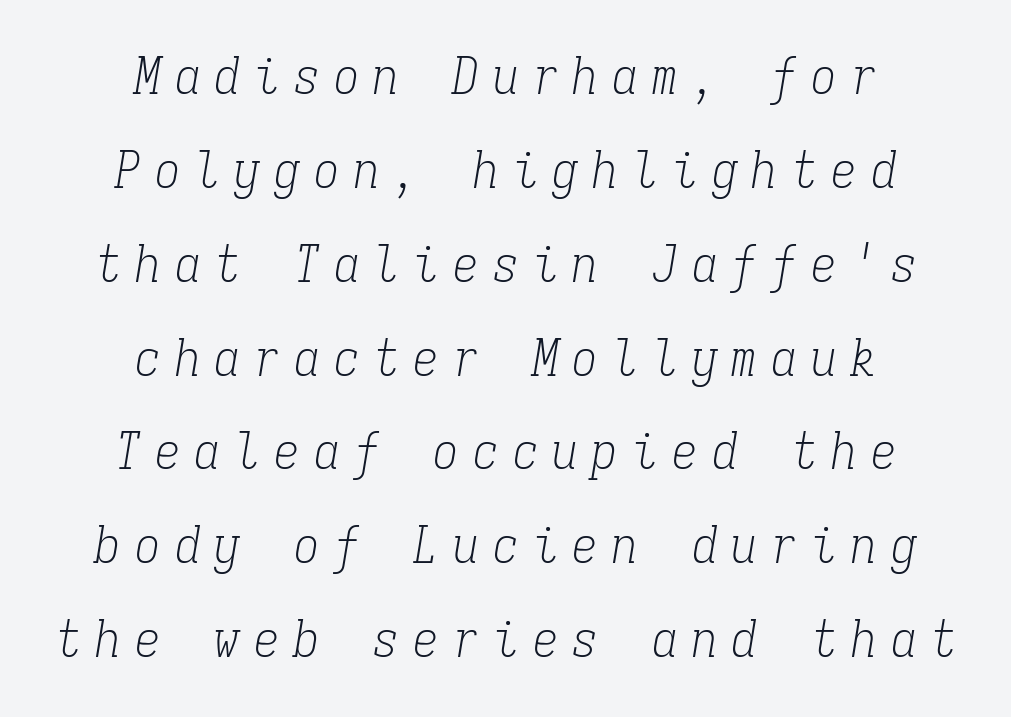
Q: Is the text bold? A: No.
Q: Is the text italic (slanted)? A: Yes, it leans right by about 9 degrees.
Q: Is the typeface a serif or a sans-serif typeface? A: Serif.
Q: Is the text underlined? A: No.
Q: How is the paragraph aligned? A: Centered.
Q: Is the spacing between letters normal or unusually wide? A: Unusually wide.
Q: Width (condensed, normal, or wide)? A: Condensed.
Q: Stroke contrast? A: Low.
Q: x-height? A: Medium.
Q: Monospaced? A: Yes.
